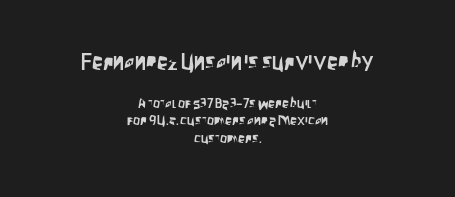
{"italic": "no", "underline": "no", "align": "center", "line_spacing_ratio": 1.24, "letter_spacing": "normal", "letter_spacing_em": 0.0, "larger_block": "first", "size_ratio": 1.57, "glyph_px": 22}
